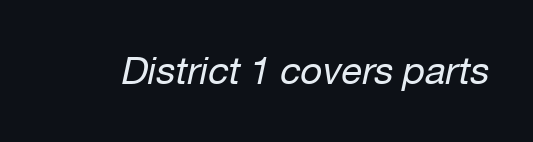
Q: Is the text bold? A: No.
Q: Is the text italic (slanted)? A: Yes, it leans right by about 12 degrees.
Q: Is the text underlined? A: No.
Q: Is the spacing between letters normal or unusually wide? A: Normal.
Q: Width (condensed, normal, or wide)? A: Normal.
Q: Stroke contrast? A: Low.
Q: x-height? A: Medium.
Q: Monospaced? A: No.
